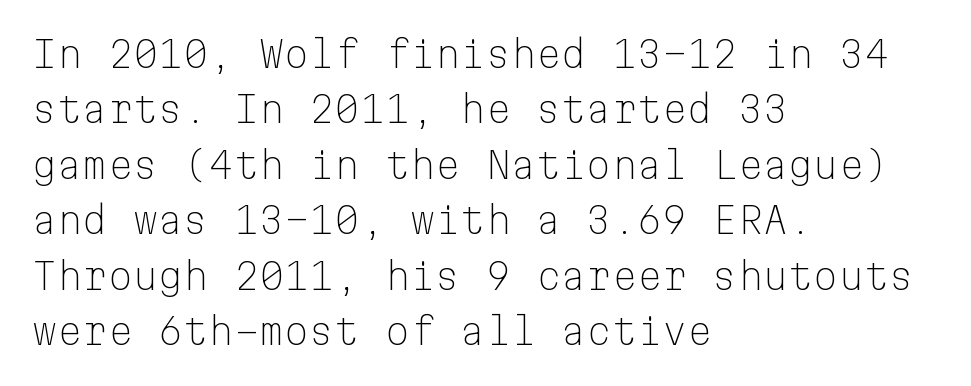
Every character sits straight up, as roman type does. If you measured baseline to baseline, you'd find a middling distance. Check the space under the baseline: it is left empty. Caption: multi-line text, flush left, ragged right. These lines are rendered in a fixed-pitch font. There is no visible air inserted between adjacent glyphs.
